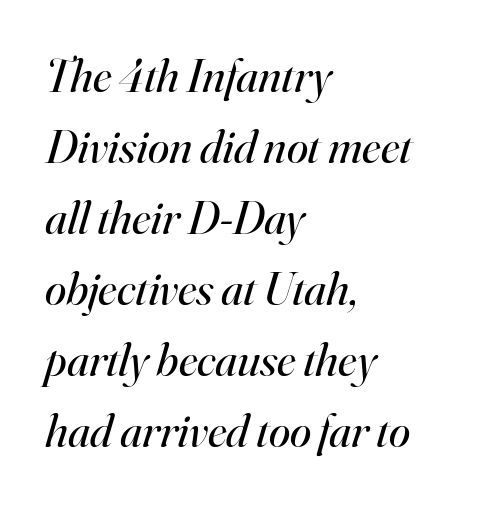
The axis of the letterforms is tilted away from vertical. The line-height multiplier appears to be the usual default. The words here are not underlined. Here the designer chose a conventional face with non-uniform glyph widths. The font family rendered here belongs to the serif group. Weight: regular or lighter.
